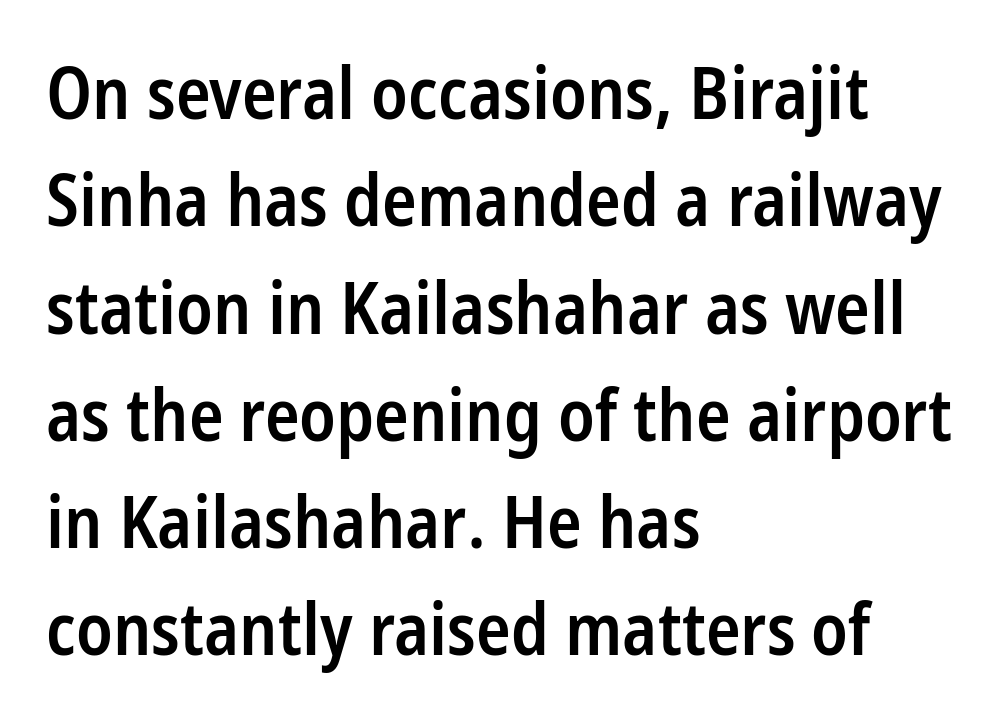
This is the in-between weight designers call semibold or demi. A roman cut, with each character standing at attention. The gap between lines stays unmarked. Typeset ragged right — the left edge is the straight one. There is no visible air inserted between adjacent glyphs. The passage shown is typeset with a sans-serif family.
